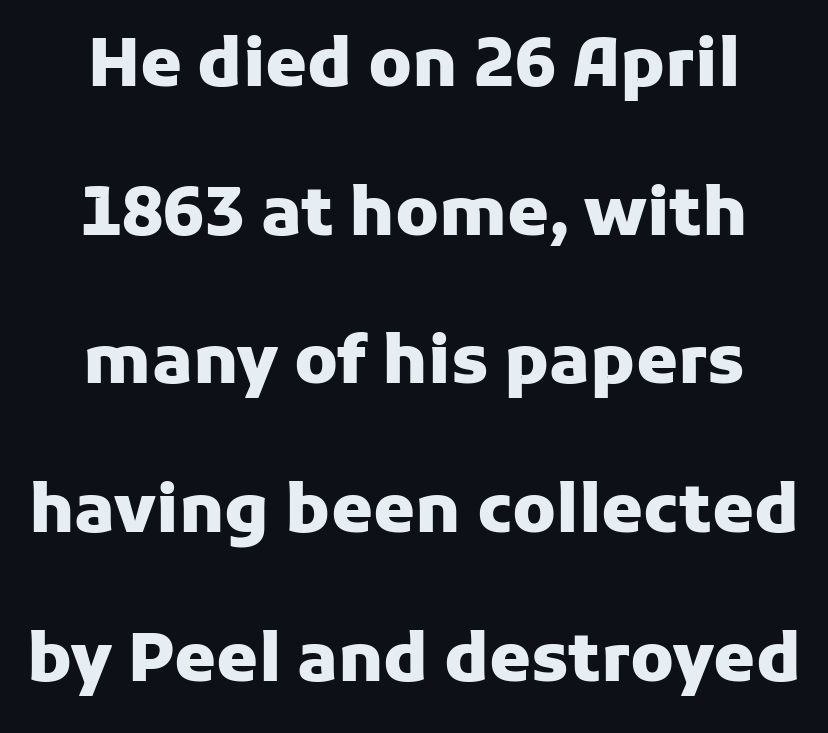
The image shows 67 px heavy sans-serif type, upright; set centered, loose line spacing (2.22x), normal letter spacing, not underlined; low stroke contrast and a medium x-height.
